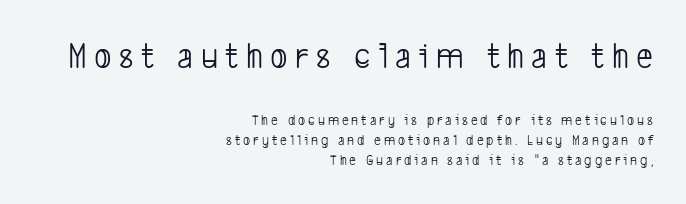
Is this a fixed-width face? No — the glyphs have proportional, varying widths. Letterform terminals end flat and unadorned throughout the passage. Anything drawn beneath the words? Only blank space. Notice how the passage keeps a crisp vertical edge on the right only. Interline gaps are of average width in this sample. The more generous point size was reserved for the upper chunk.
